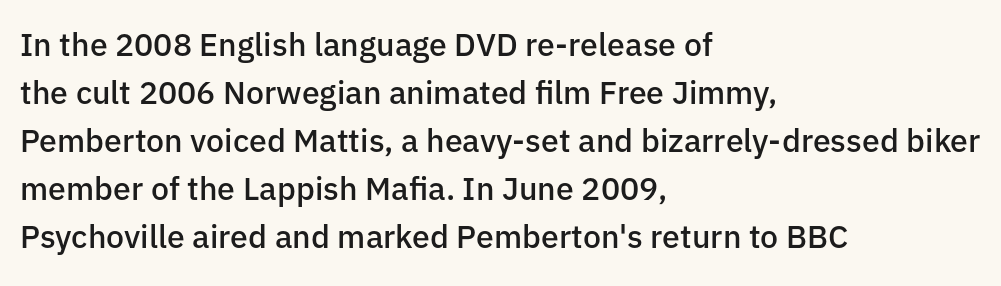
Q: Is the text bold? A: Semi-bold.
Q: Is the text italic (slanted)? A: No, it is upright.
Q: Is the typeface a serif or a sans-serif typeface? A: Sans-serif.
Q: Is the text underlined? A: No.
Q: How is the paragraph aligned? A: Left-aligned.
Q: Is the spacing between letters normal or unusually wide? A: Normal.
Q: Is the spacing between lines tight, normal or loose? A: Normal.
Q: Width (condensed, normal, or wide)? A: Normal.
Q: Stroke contrast? A: Low.
Q: x-height? A: Medium.
Q: Monospaced? A: No.
